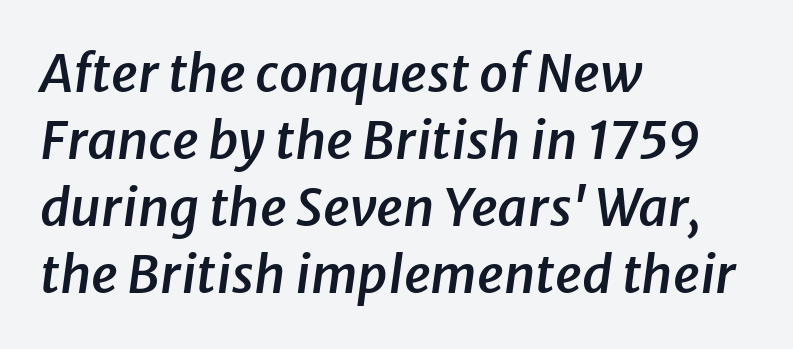
{"italic": "yes", "lean": "right", "slant_degrees": 8, "bold": "semi", "weight": "semibold", "width": "normal", "stroke_contrast": "low", "x_height": "medium", "monospaced": "no", "underline": "no", "align": "left", "line_spacing": "normal", "line_spacing_ratio": 1.29, "letter_spacing": "normal", "letter_spacing_em": 0.0, "glyph_px": 52}
